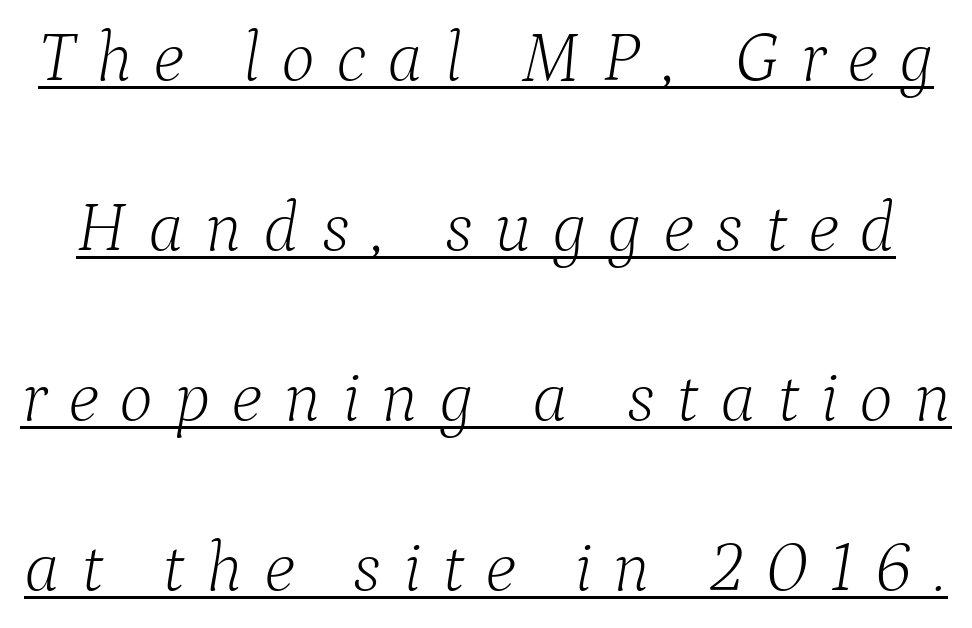
The image shows 72 px light serif type, italic (leaning right); set loose line spacing (2.36x), unusually wide letter spacing (+0.29 em), underlined; low stroke contrast and a medium x-height.
